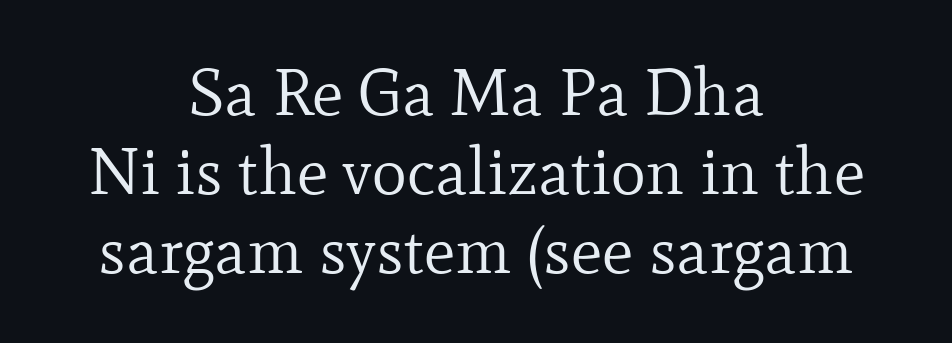
{"serif": "yes", "italic": "no", "bold": "no", "weight": "regular", "width": "normal", "stroke_contrast": "low", "x_height": "small", "monospaced": "no", "underline": "no", "align": "center", "line_spacing_ratio": 1.2, "letter_spacing": "normal", "letter_spacing_em": 0.0, "glyph_px": 66}
